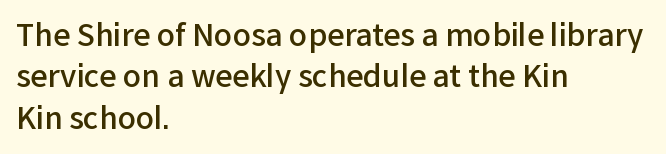
{"serif": "no", "italic": "no", "bold": "semi", "weight": "semibold", "width": "normal", "stroke_contrast": "low", "x_height": "medium", "monospaced": "no", "underline": "no", "align": "left", "line_spacing": "normal", "line_spacing_ratio": 1.38, "letter_spacing": "normal", "letter_spacing_em": 0.0, "glyph_px": 30}
